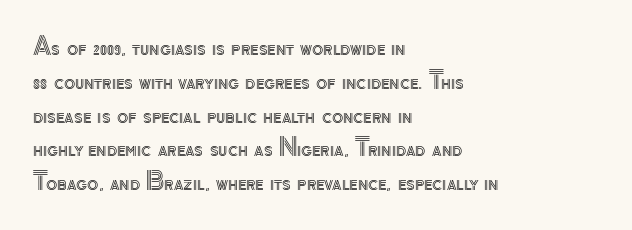
The image shows 23 px text type, upright; set left-aligned, normal line spacing (1.47x), normal letter spacing, not underlined.
